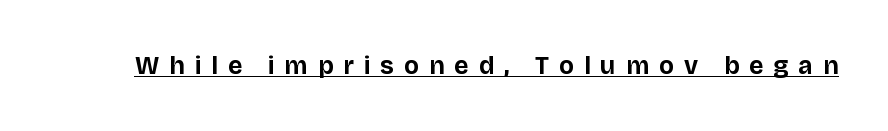
The image shows 25 px bold type, upright; set unusually wide letter spacing (+0.4 em), underlined.
